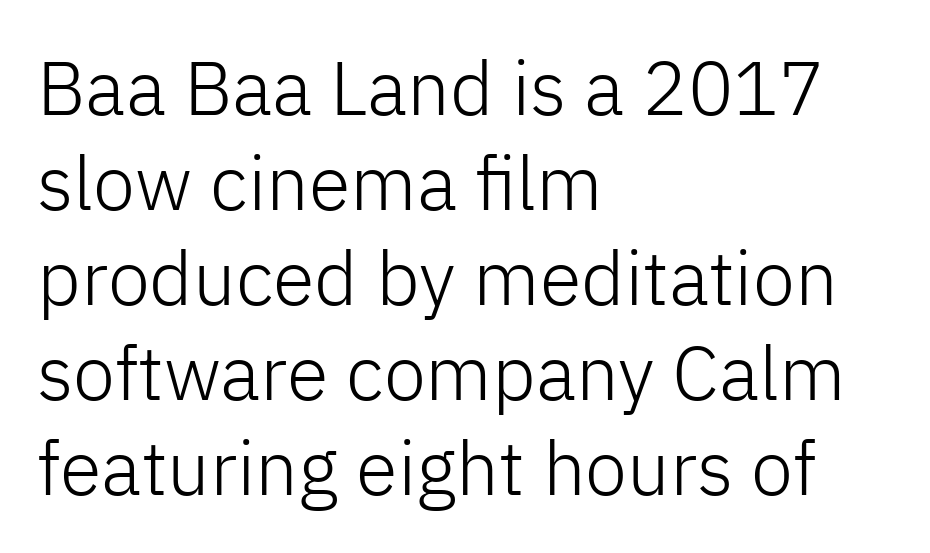
A bare baseline throughout the passage. In terms of letterform style, serifs are entirely absent. Here the glyphs are tracked normally, forming tight word shapes. Every stem runs plumb, perpendicular to the baseline. Does the copy run flush right? No — it runs flush left.
